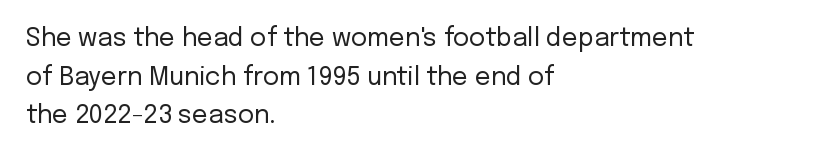
Notice how descenders clear the ascenders below comfortably — that's standard leading. Posture: vertical. Letter spacing: default. This rendering uses left alignment, leaving the right contour irregular.
